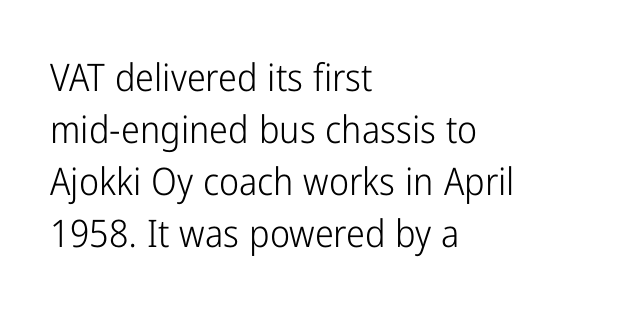
Is the type heavy? It reads as light-to-regular instead. These lines are rendered in a variable-pitch font. To sum up the face: it is a sans, with no serifs. Every row of glyphs begins at an identical x-position on the left.
